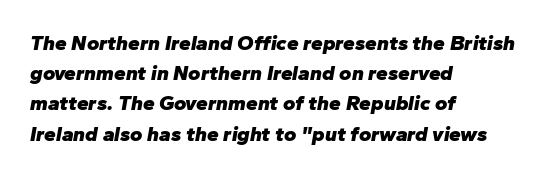
The image shows 21 px bold type, italic (leaning right); set left-aligned, normal line spacing (1.44x), normal letter spacing, not underlined.
